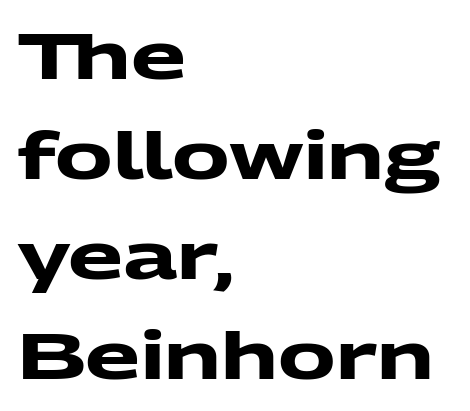
Look at the stroke-to-counter ratio: heavy, a bold. The letterforms sit shoulder to shoulder at normal distance. The rows are spaced the way most documents space them. Is this a sans? Yes — the strokes have no serifs. Unmarked baselines from the first word to the last.
